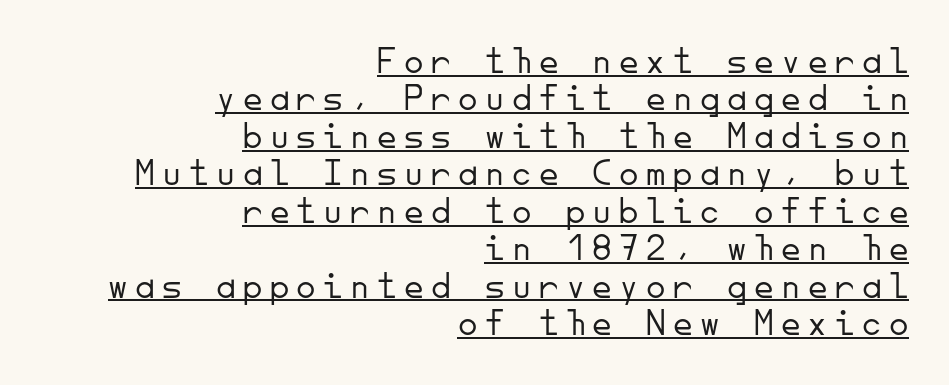
Horizontal alignment here is rightward, an uncommon choice for prose. Check the space under the baseline: a stroke is drawn there. These lines were composed using upright roman letters. I'd call this a sans setting — the letters go barefoot. This block would grow much taller if given ordinary leading; it's compressed now. A quiet, ordinary-to-light weight characterises the typeface.
